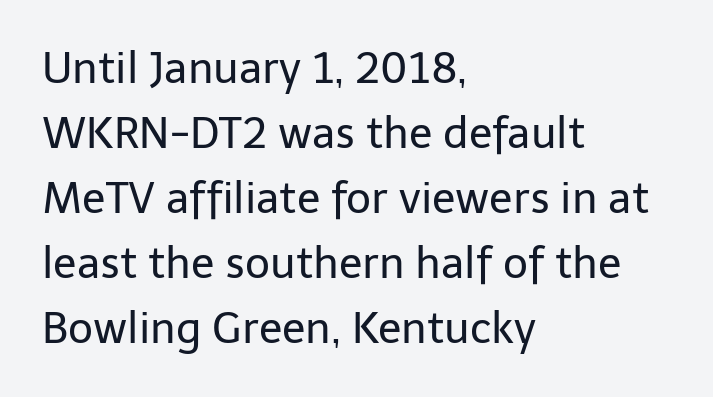
{"serif": "no", "italic": "no", "bold": "no", "weight": "regular", "width": "normal", "stroke_contrast": "low", "x_height": "medium", "monospaced": "no", "underline": "no", "align": "left", "line_spacing": "normal", "line_spacing_ratio": 1.51, "letter_spacing": "normal", "letter_spacing_em": 0.0, "glyph_px": 43}
